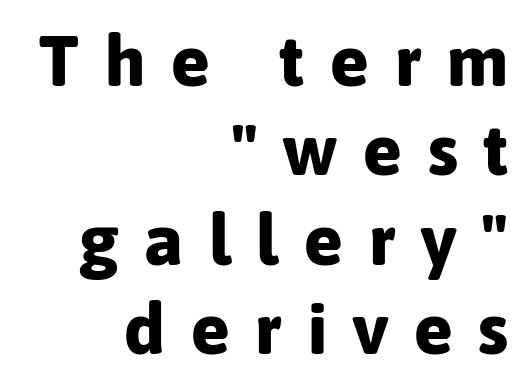
Q: Is the text bold? A: Yes.
Q: Is the text italic (slanted)? A: No, it is upright.
Q: Is the typeface a serif or a sans-serif typeface? A: Sans-serif.
Q: Is the text underlined? A: No.
Q: How is the paragraph aligned? A: Right-aligned.
Q: Is the spacing between letters normal or unusually wide? A: Unusually wide.
Q: Width (condensed, normal, or wide)? A: Normal.
Q: Stroke contrast? A: Low.
Q: x-height? A: Medium.
Q: Monospaced? A: No.
